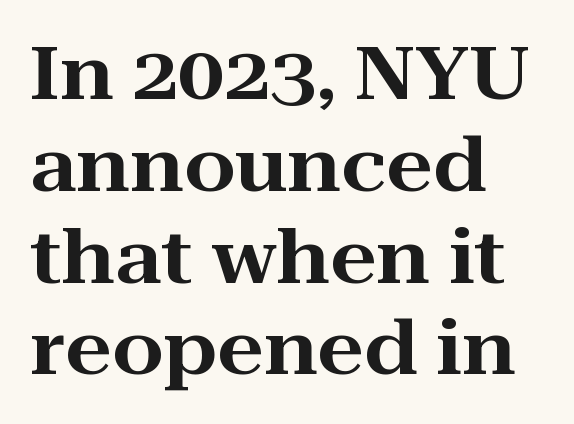
Q: Is the text italic (slanted)? A: No, it is upright.
Q: Is the typeface a serif or a sans-serif typeface? A: Serif.
Q: Is the text underlined? A: No.
Q: How is the paragraph aligned? A: Left-aligned.
Q: Is the spacing between letters normal or unusually wide? A: Normal.
Q: Width (condensed, normal, or wide)? A: Wide.
Q: Stroke contrast? A: High.
Q: x-height? A: Medium.
Q: Monospaced? A: No.
